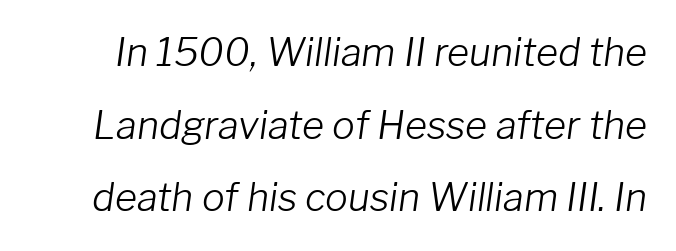
The space directly below the letters is spotless. Compared with typical paragraphs, the rows here are farther apart. Weight: in the light-to-regular range. Character widths vary here, with narrow letters taking less room than wide ones.
